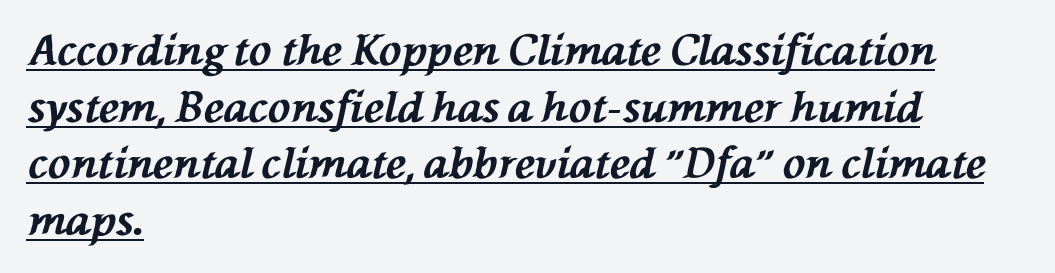
Q: Is the text bold? A: Yes.
Q: Is the text italic (slanted)? A: Yes, it leans left by about 76 degrees.
Q: Is the text underlined? A: Yes.
Q: How is the paragraph aligned? A: Left-aligned.
Q: Is the spacing between letters normal or unusually wide? A: Normal.
Q: Is the spacing between lines tight, normal or loose? A: Normal.
Q: Width (condensed, normal, or wide)? A: Normal.
Q: Stroke contrast? A: Medium.
Q: x-height? A: Medium.
Q: Monospaced? A: No.
